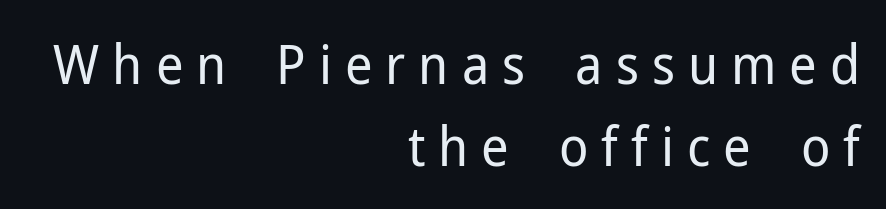
{"serif": "no", "italic": "no", "bold": "no", "weight": "regular", "width": "normal", "stroke_contrast": "low", "x_height": "medium", "monospaced": "no", "underline": "no", "align": "right", "line_spacing": "normal", "line_spacing_ratio": 1.52, "letter_spacing": "wide", "letter_spacing_em": 0.24, "glyph_px": 54}
